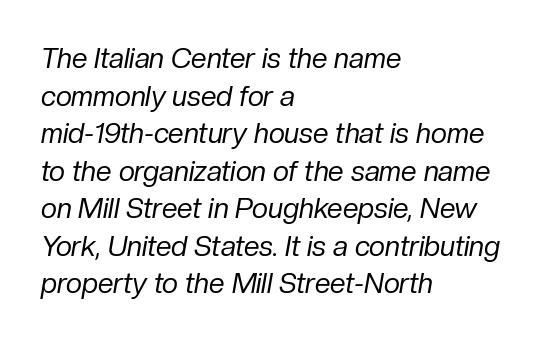
{"italic": "yes", "lean": "right", "slant_degrees": 10, "bold": "no", "weight": "regular", "width": "normal", "stroke_contrast": "low", "x_height": "medium", "monospaced": "no", "underline": "no", "align": "left", "line_spacing": "normal", "line_spacing_ratio": 1.34, "letter_spacing": "normal", "letter_spacing_em": 0.0, "glyph_px": 28}
